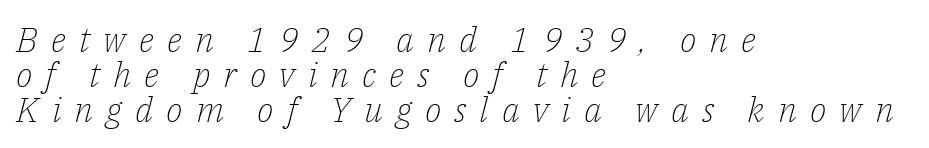
The image shows 35 px light serif type, italic (leaning right); set left-aligned, tight line spacing (1.0x), unusually wide letter spacing (+0.37 em), not underlined; low stroke contrast and a medium x-height.
